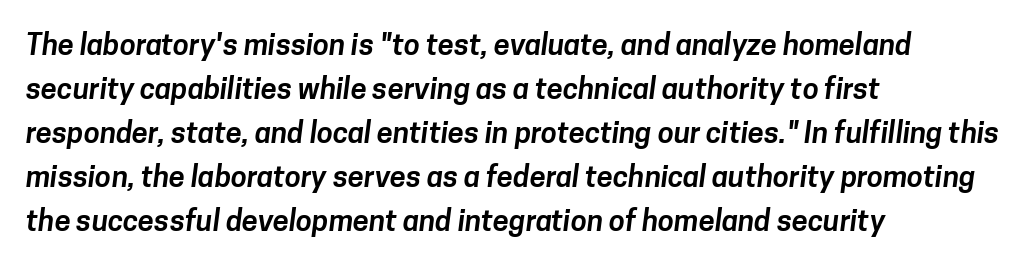
{"serif": "no", "width": "normal", "stroke_contrast": "low", "x_height": "medium", "monospaced": "no", "underline": "no", "align": "left", "line_spacing": "normal", "line_spacing_ratio": 1.52, "letter_spacing": "normal", "letter_spacing_em": 0.0, "glyph_px": 29}
